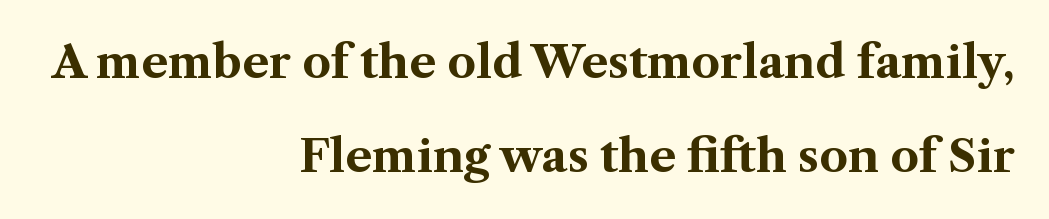
Q: Is the text bold? A: Yes.
Q: Is the text italic (slanted)? A: No, it is upright.
Q: Is the typeface a serif or a sans-serif typeface? A: Serif.
Q: Is the text underlined? A: No.
Q: How is the paragraph aligned? A: Right-aligned.
Q: Is the spacing between letters normal or unusually wide? A: Normal.
Q: Is the spacing between lines tight, normal or loose? A: Loose.
Q: Width (condensed, normal, or wide)? A: Normal.
Q: Stroke contrast? A: Medium.
Q: x-height? A: Medium.
Q: Monospaced? A: No.
